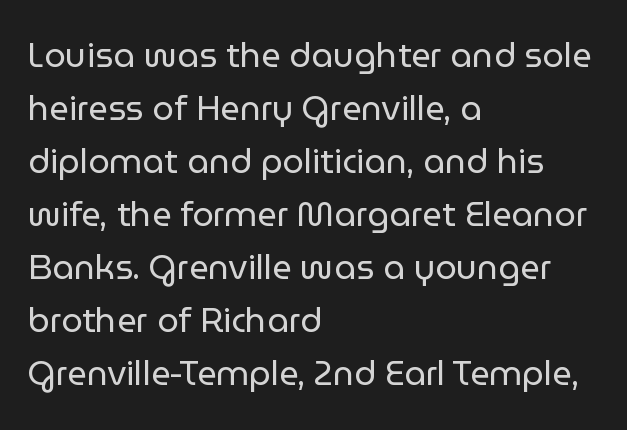
The image shows 34 px regular-weight sans-serif type, upright; set left-aligned, normal line spacing (1.56x), normal letter spacing, not underlined; low stroke contrast and a medium x-height.
